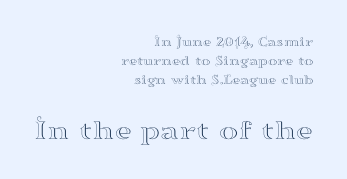
{"serif": "yes", "italic": "no", "width": "wide", "stroke_contrast": "high", "x_height": "small", "monospaced": "no", "underline": "no", "align": "right", "line_spacing": "normal", "line_spacing_ratio": 1.37, "letter_spacing": "normal", "letter_spacing_em": 0.0, "larger_block": "second", "size_ratio": 2.07, "glyph_px": 29}
